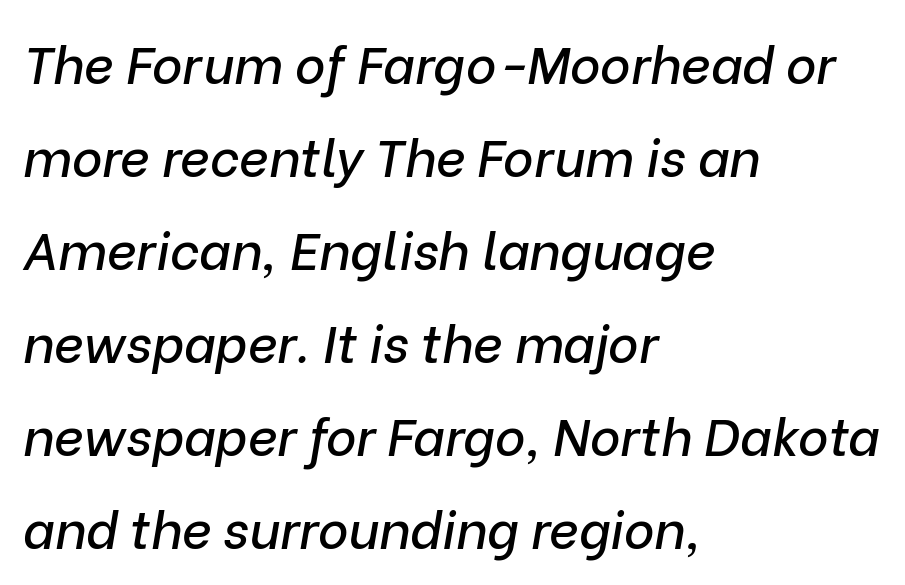
Q: Is the text italic (slanted)? A: Yes, it leans right by about 9 degrees.
Q: Is the text underlined? A: No.
Q: How is the paragraph aligned? A: Left-aligned.
Q: Is the spacing between letters normal or unusually wide? A: Normal.
Q: Width (condensed, normal, or wide)? A: Normal.
Q: Stroke contrast? A: Low.
Q: x-height? A: Medium.
Q: Monospaced? A: No.
